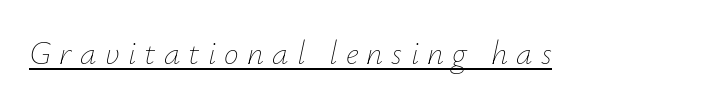
Students, observe the line beneath the letters — that is underlining. No chunkiness to these letters — they're not bold. Italic: yes, the glyphs are oblique. Characters follow at a spacing far wider than the type designer built in. Here the designer chose a conventional face with non-uniform glyph widths.
